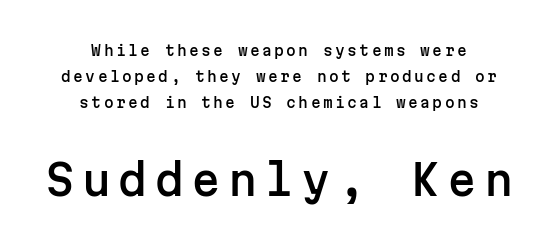
The image shows 42 px sans-serif type, upright, monospaced; set centered, line spacing 1.87x, not underlined; the second (bottom) block is 3.0x larger; low stroke contrast and a medium x-height.
